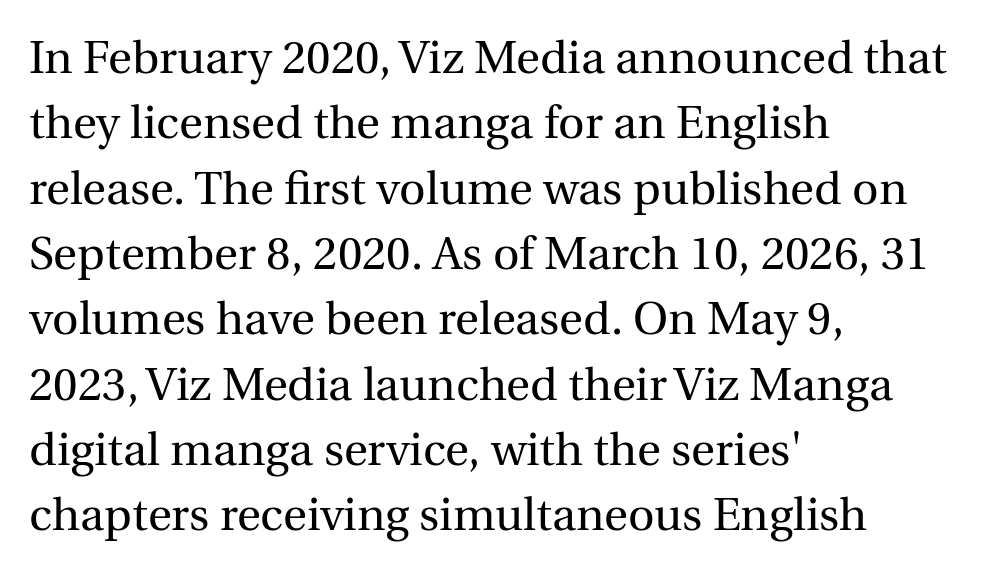
{"serif": "yes", "italic": "no", "bold": "no", "weight": "regular", "width": "normal", "x_height": "medium", "monospaced": "no", "underline": "no", "align": "left", "line_spacing": "normal", "line_spacing_ratio": 1.42, "letter_spacing": "normal", "letter_spacing_em": 0.0, "glyph_px": 46}
